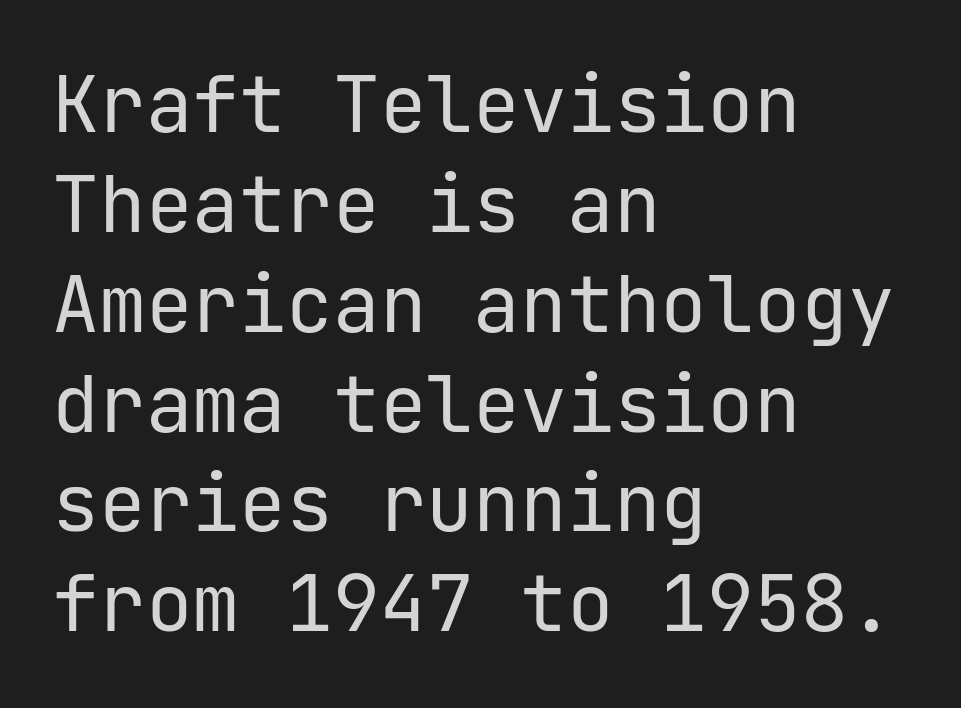
{"serif": "no", "italic": "no", "bold": "no", "weight": "regular", "width": "normal", "stroke_contrast": "low", "x_height": "medium", "underline": "no", "align": "left", "line_spacing": "normal", "line_spacing_ratio": 1.28, "letter_spacing": "normal", "letter_spacing_em": 0.0, "glyph_px": 78}
